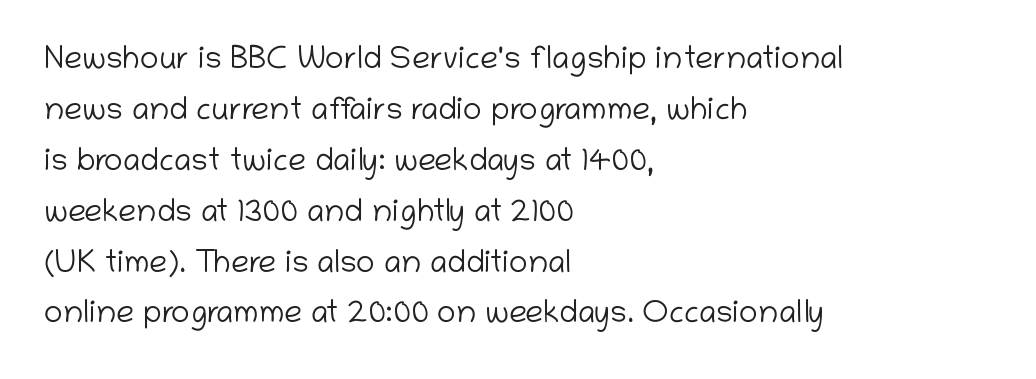
The image shows 32 px light sans-serif type, upright; set left-aligned, normal line spacing (1.59x), normal letter spacing, not underlined; low stroke contrast and a medium x-height.
